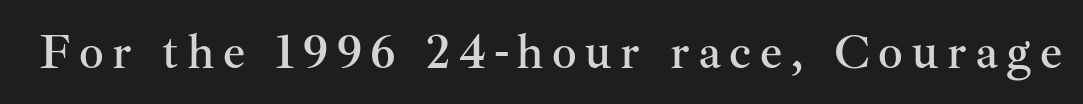
The image shows 49 px serif type, upright; set not underlined; medium stroke contrast and a small x-height.
